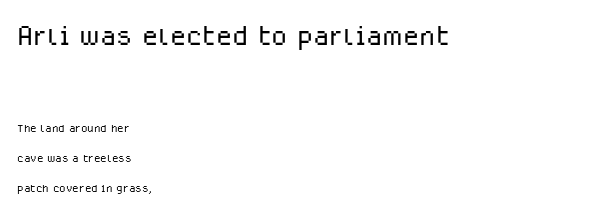
Q: Is the text bold? A: No.
Q: Is the text italic (slanted)? A: No, it is upright.
Q: Is the typeface a serif or a sans-serif typeface? A: Sans-serif.
Q: Is the text underlined? A: No.
Q: How is the paragraph aligned? A: Left-aligned.
Q: Is the spacing between letters normal or unusually wide? A: Normal.
Q: Is the spacing between lines tight, normal or loose? A: Loose.
Q: Which block of text is set in a larger size, the first (top) or the second (bottom)? A: The first (top) one.
Q: Width (condensed, normal, or wide)? A: Normal.
Q: Stroke contrast? A: Low.
Q: x-height? A: Medium.
Q: Monospaced? A: No.
